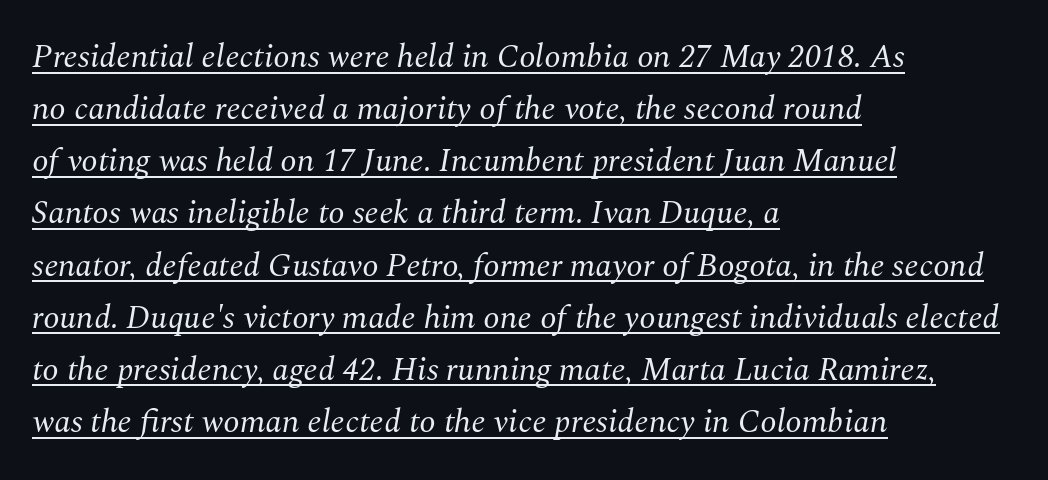
Inter-character spacing is left at the font's built-in metrics. These lines are composed in type with serifs. The typography opts for an oblique posture over an upright one. The face used here is proportionally spaced, like ordinary book or web type. Alignment: flush left.
